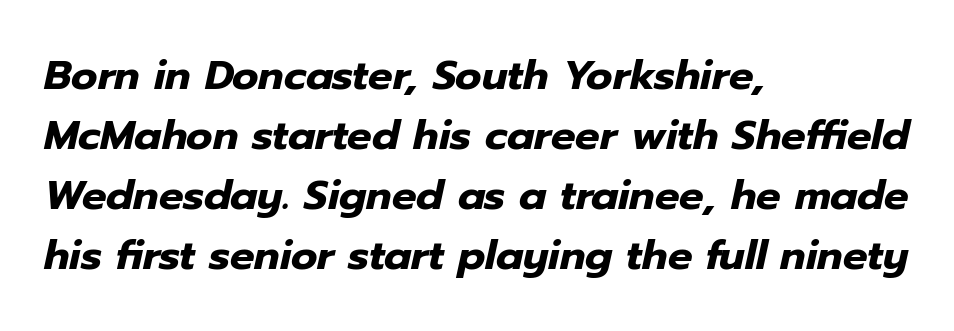
These words are printed bold, with thick strokes throughout. Each letter keeps its own natural width here, so spacing adapts to shape. You could call the tracking neutral — neither tight nor loose. The baseline area is clear. A normal amount of white space separates one row of letters from the next. These lines are set flush left with a ragged right edge.
